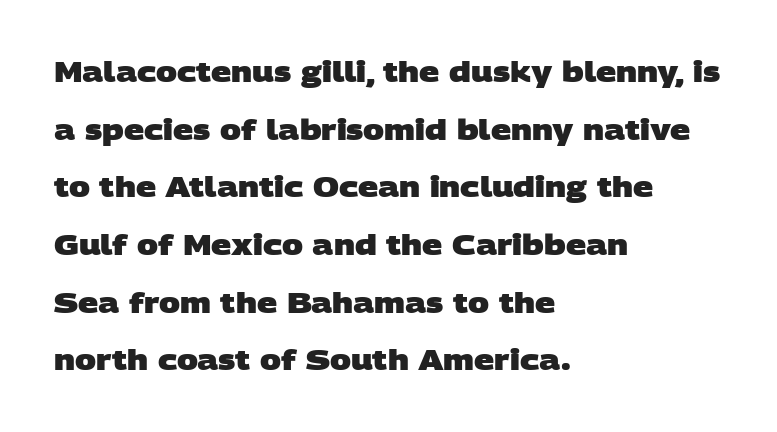
The image shows 28 px heavy, wide sans-serif type; set left-aligned, loose line spacing (2.06x), normal letter spacing, not underlined; low stroke contrast and a large x-height.
